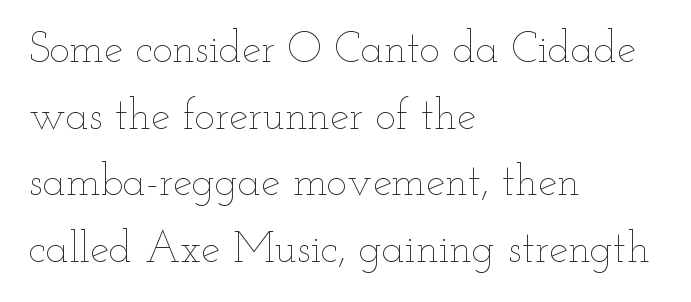
The lines in this sample share a left origin and differ only in where they stop. Italic? Not at all — the glyphs are vertical. Bold? No — there's no thickening of the strokes. In terms of leading, this rendering sits right in the middle. Inter-character spacing is left at the font's built-in metrics.
